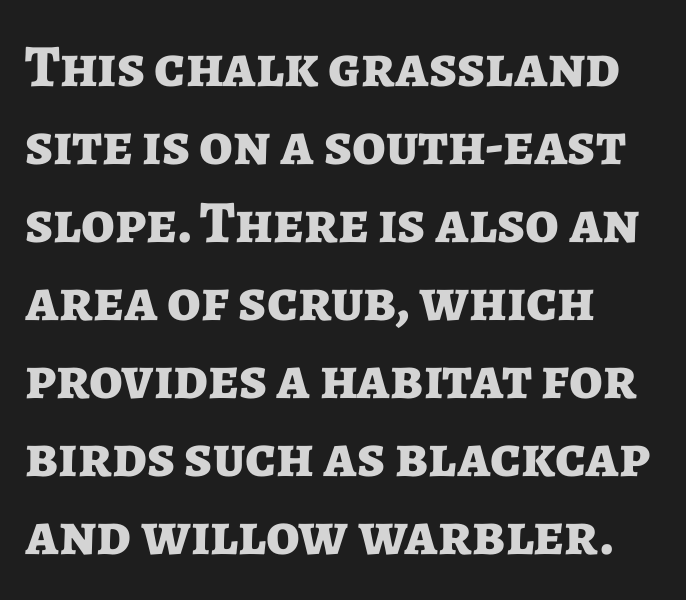
Q: Is the text bold? A: Yes.
Q: Is the text italic (slanted)? A: No, it is upright.
Q: Is the typeface a serif or a sans-serif typeface? A: Sans-serif.
Q: Is the text underlined? A: No.
Q: How is the paragraph aligned? A: Left-aligned.
Q: Is the spacing between letters normal or unusually wide? A: Normal.
Q: Is the spacing between lines tight, normal or loose? A: Normal.
Q: Width (condensed, normal, or wide)? A: Normal.
Q: Stroke contrast? A: Low.
Q: x-height? A: Medium.
Q: Monospaced? A: No.
